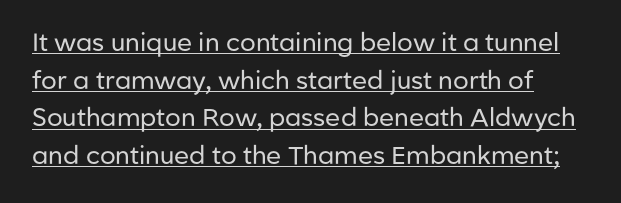
Ascenders rise straight up at ninety degrees. The rows are spaced the way most documents space them. Inter-character spacing is left at the font's built-in metrics. In designer terms, the underline attribute is active on this setting.
